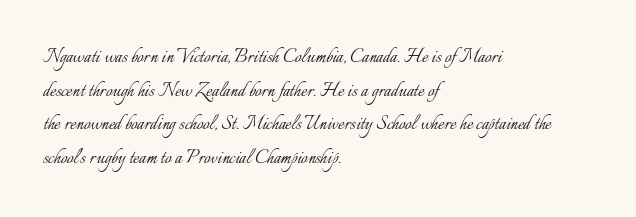
{"bold": "no", "underline": "no", "align": "left", "line_spacing": "normal", "line_spacing_ratio": 1.46, "letter_spacing": "normal", "letter_spacing_em": 0.0, "glyph_px": 23}
